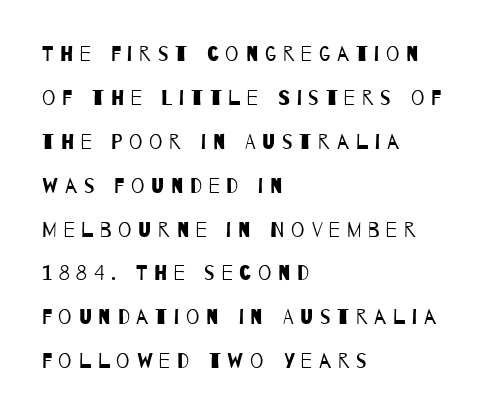
No heavy texture on the line: the type isn't bold. This block would shrink considerably if given ordinary leading; it's expanded now. If you drew a ruler down the left edge, every line would touch it. Descender tails drop into unmarked territory.
